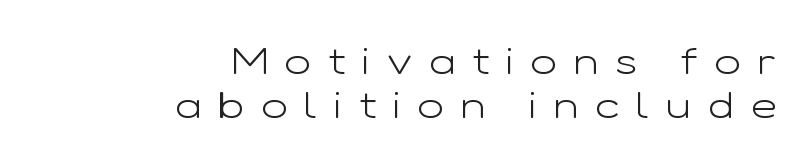
{"serif": "no", "italic": "no", "bold": "no", "weight": "light", "width": "wide", "stroke_contrast": "low", "x_height": "medium", "monospaced": "no", "underline": "no", "align": "right", "line_spacing": "tight", "line_spacing_ratio": 1.12, "letter_spacing": "wide", "letter_spacing_em": 0.43, "glyph_px": 39}
